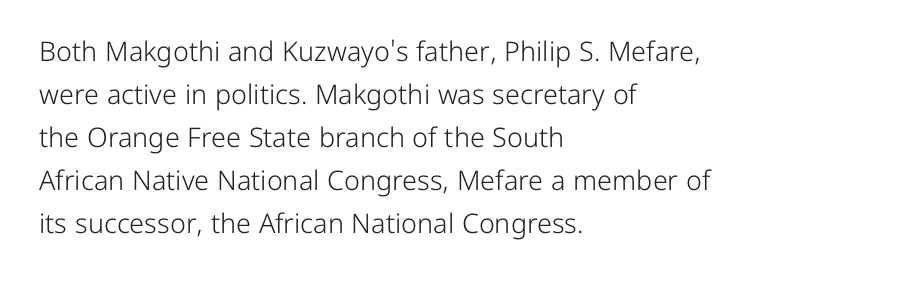
{"italic": "no", "bold": "no", "underline": "no", "align": "left", "line_spacing": "normal", "line_spacing_ratio": 1.59, "letter_spacing": "normal", "letter_spacing_em": 0.0, "glyph_px": 27}
